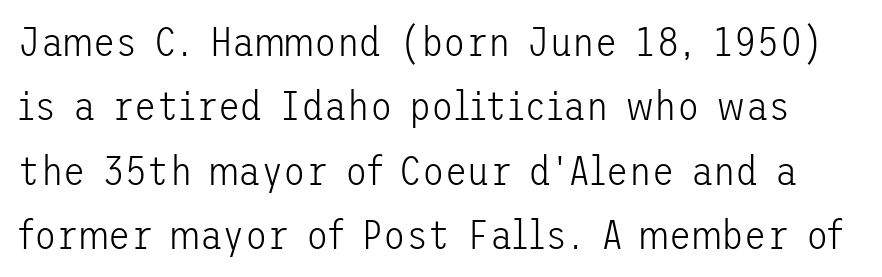
Q: Is the text bold? A: No.
Q: Is the text italic (slanted)? A: No, it is upright.
Q: Is the typeface a serif or a sans-serif typeface? A: Sans-serif.
Q: Is the text underlined? A: No.
Q: Is the spacing between letters normal or unusually wide? A: Normal.
Q: Is the spacing between lines tight, normal or loose? A: Normal.
Q: Width (condensed, normal, or wide)? A: Normal.
Q: Stroke contrast? A: Low.
Q: x-height? A: Medium.
